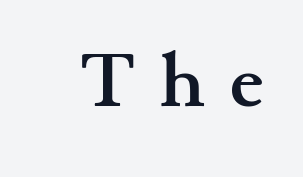
Italic? Not at all — the glyphs are vertical. Quick note: underline off. The designer went with a serif here, giving each stem small feet. A dark, heavy texture on the line: the type is bold. The passage shown is typed in a proportional face where columns would drift.
